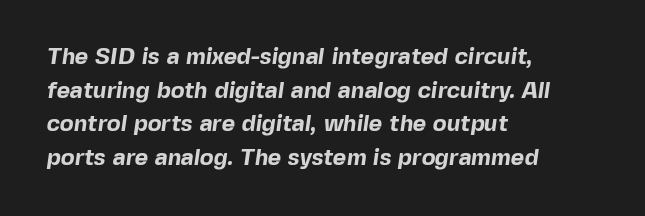
The vertical gap from one line to the next is medium. You could call the tracking neutral — neither tight nor loose. Its strokes are broad and dark, the hallmark of bold type. Only glyphs here, with clear space below each row.
